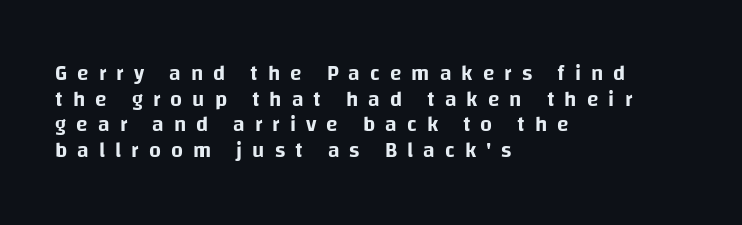
The gap between lines stays unmarked. Tracking here is generous; glyphs stand well apart from one another. A student would call this left alignment; a typographer would say flush left, rag right. No italicization has been applied; the sample stays upright.
